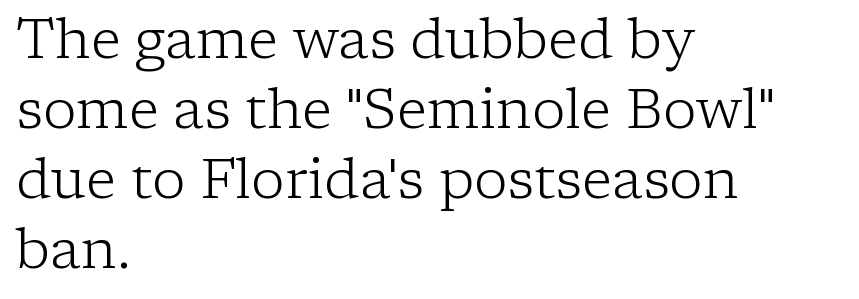
Compared with typical body copy, the letter spacing here is the same. Leading matches the norm, producing a regular column. The designer went with a serif here, giving each stem small feet. Horizontal alignment here is leftward, the default for most running prose.
